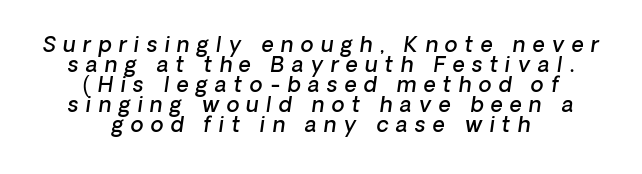
Q: Is the text bold? A: Semi-bold.
Q: Is the text italic (slanted)? A: Yes, it leans right by about 8 degrees.
Q: Is the text underlined? A: No.
Q: How is the paragraph aligned? A: Centered.
Q: Is the spacing between letters normal or unusually wide? A: Unusually wide.
Q: Is the spacing between lines tight, normal or loose? A: Tight.
